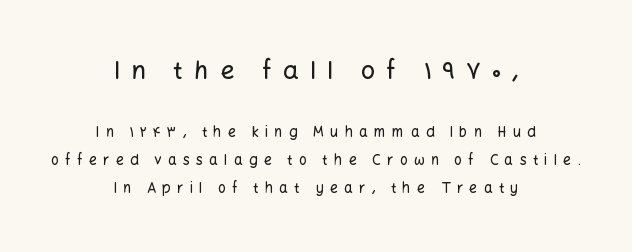
{"italic": "no", "underline": "no", "align": "center", "line_spacing": "loose", "line_spacing_ratio": 1.98, "letter_spacing": "wide", "letter_spacing_em": 0.44, "larger_block": "first", "size_ratio": 1.79, "glyph_px": 25}
